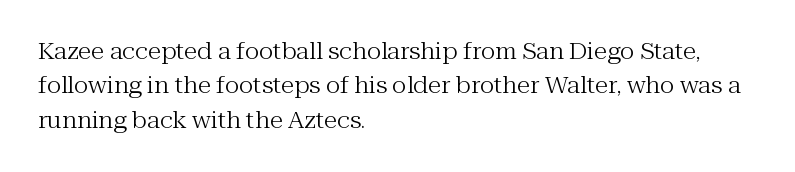
The image shows 22 px text type, upright; set left-aligned, normal line spacing (1.56x), normal letter spacing, not underlined.
